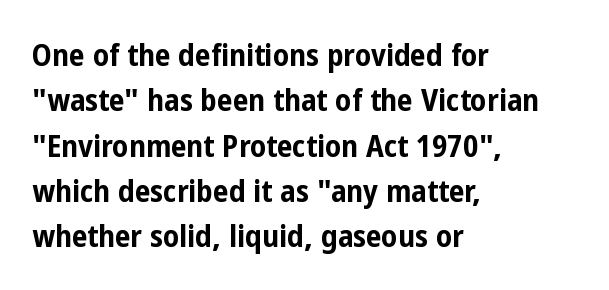
Descenders hang freely into open space. Looks like regular typesetting: each glyph gets only the width it needs. The horizontal fit of the characters is conventional and even. Leading matches the norm, producing a regular column. Is the type bold? Yes — the strokes are clearly thick and heavy. Classification — sans serif.
